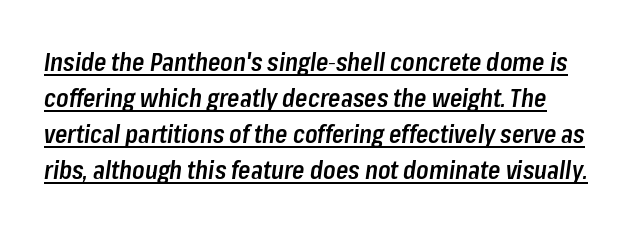
These words are printed semibold, heavier than regular yet not bold. These lines keep a tight, regular rhythm from letter to letter. The words here are underlined. These lines sit exactly where default settings would place them. Quick note: italic.
